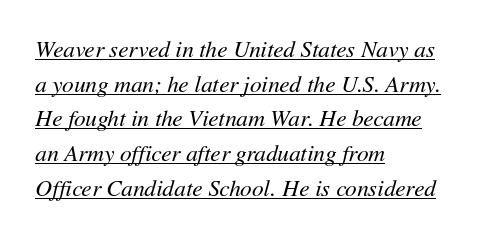
No letter is thick-stroked: the sample isn't bold. Layout note: lines flush left. When letters slant like this, we call the style italic. Spacing between characters is what you'd get straight out of the box.
